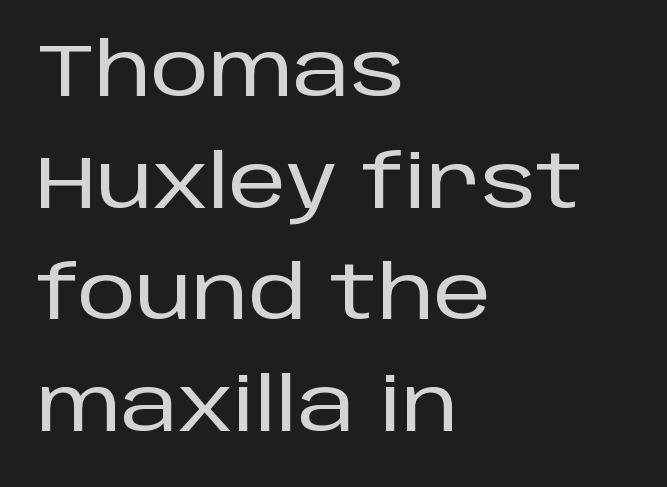
{"serif": "no", "italic": "no", "width": "normal", "stroke_contrast": "low", "x_height": "large", "monospaced": "no", "underline": "no", "align": "left", "line_spacing": "normal", "line_spacing_ratio": 1.53, "letter_spacing": "normal", "letter_spacing_em": 0.0, "glyph_px": 73}
